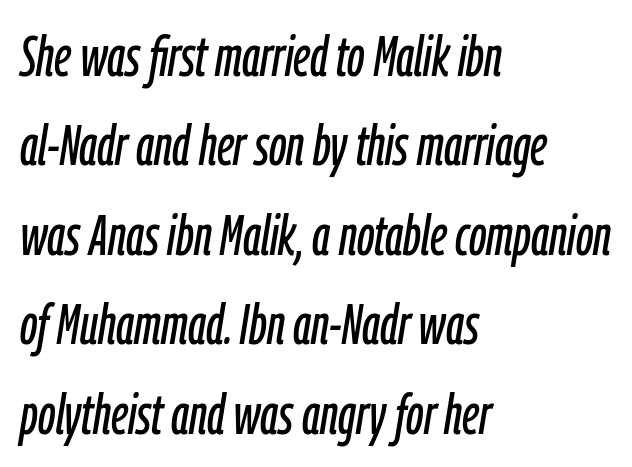
Q: Is the text italic (slanted)? A: Yes, it leans right by about 9 degrees.
Q: Is the text underlined? A: No.
Q: How is the paragraph aligned? A: Left-aligned.
Q: Is the spacing between letters normal or unusually wide? A: Normal.
Q: Is the spacing between lines tight, normal or loose? A: Normal.
Q: Width (condensed, normal, or wide)? A: Condensed.
Q: Stroke contrast? A: Low.
Q: x-height? A: Medium.
Q: Monospaced? A: No.
